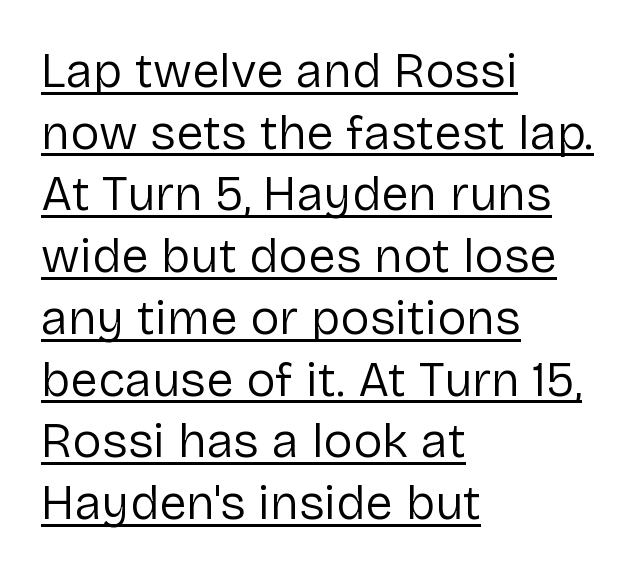
{"serif": "no", "italic": "no", "bold": "no", "weight": "regular", "width": "normal", "stroke_contrast": "low", "x_height": "medium", "monospaced": "no", "underline": "yes", "align": "left", "line_spacing": "normal", "line_spacing_ratio": 1.26, "letter_spacing": "normal", "letter_spacing_em": 0.0, "glyph_px": 49}
